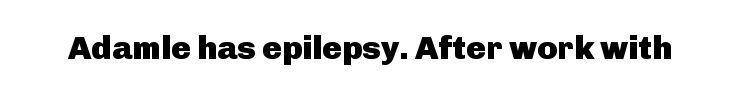
The letters advance in unequal steps, a hallmark of proportional type. Serifs: no, the terminals of the letterforms are clean. The lettering stays uniformly vertical, giving the passage a roman look. How are the letters spaced? Ordinarily, with no added tracking. Only glyphs here, with clear space below each row.
